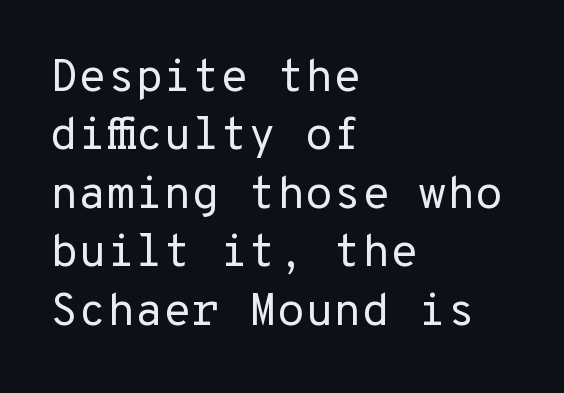
{"serif": "no", "italic": "no", "bold": "no", "weight": "regular", "width": "normal", "stroke_contrast": "low", "x_height": "medium", "underline": "no", "align": "left", "line_spacing": "normal", "line_spacing_ratio": 1.27, "letter_spacing": "normal", "letter_spacing_em": 0.0, "glyph_px": 46}
